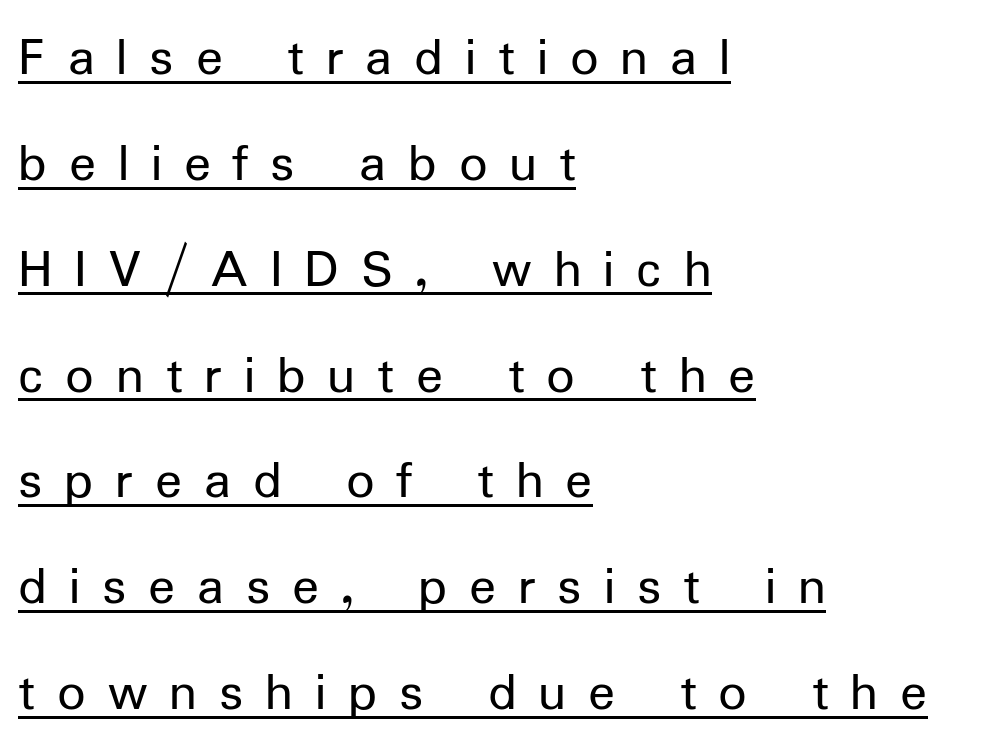
{"serif": "no", "italic": "no", "bold": "no", "weight": "regular", "width": "normal", "stroke_contrast": "low", "x_height": "medium", "monospaced": "no", "underline": "yes", "align": "left", "line_spacing_ratio": 1.89, "letter_spacing": "wide", "letter_spacing_em": 0.39, "glyph_px": 56}
